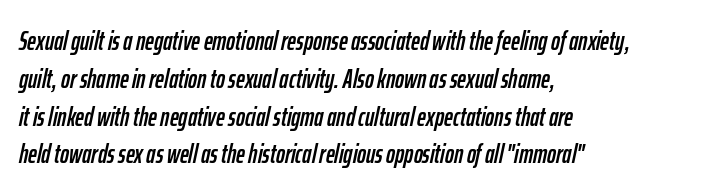
Q: Is the text italic (slanted)? A: Yes, it leans right by about 12 degrees.
Q: Is the text underlined? A: No.
Q: How is the paragraph aligned? A: Left-aligned.
Q: Is the spacing between letters normal or unusually wide? A: Normal.
Q: Is the spacing between lines tight, normal or loose? A: Normal.
